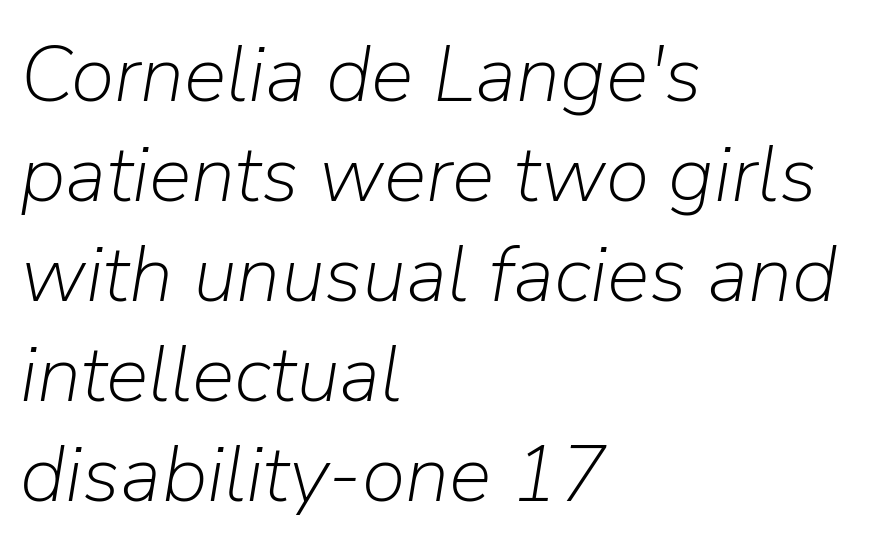
Observe the ordinary spacing: letters are neighbours, not strangers. The zone under the glyphs is completely vacant. The designer left line spacing at the default. Do the characters align in a grid? No, the font is proportional. Leftover space on each line is placed entirely after the last word.
